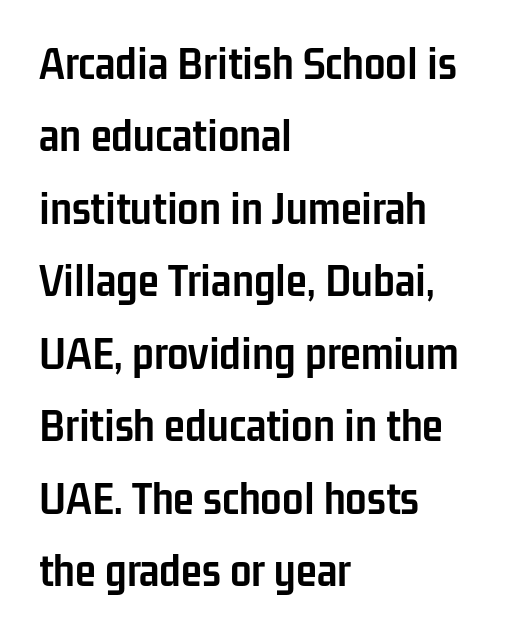
Q: Is the text bold? A: Yes.
Q: Is the text italic (slanted)? A: No, it is upright.
Q: Is the typeface a serif or a sans-serif typeface? A: Sans-serif.
Q: Is the text underlined? A: No.
Q: How is the paragraph aligned? A: Left-aligned.
Q: Is the spacing between letters normal or unusually wide? A: Normal.
Q: Is the spacing between lines tight, normal or loose? A: Normal.
Q: Width (condensed, normal, or wide)? A: Condensed.
Q: Stroke contrast? A: Low.
Q: x-height? A: Medium.
Q: Monospaced? A: No.
